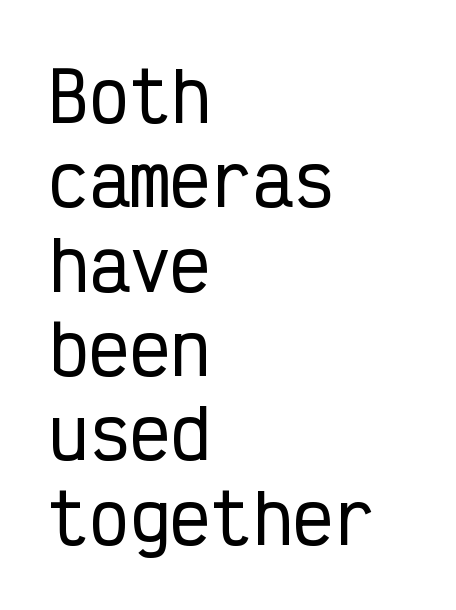
The image shows 68 px condensed sans-serif type, upright, monospaced; set left-aligned, line spacing 1.24x, normal letter spacing, not underlined; low stroke contrast and a medium x-height.
